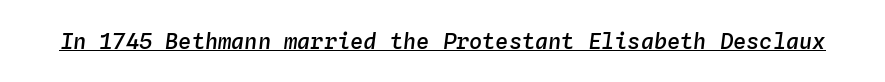
This is underlined copy, the kind a proofreader might mark for attention. The axis of the letterforms is tilted away from vertical. The line texture is even and compact thanks to regular tracking. How heavy is the stroke? Medium-heavy — a semibold, shy of bold.
